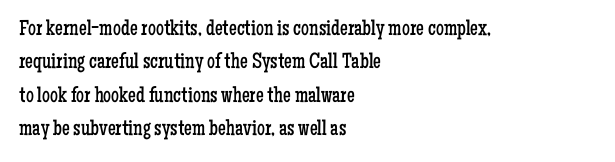
Q: Is the text bold? A: No.
Q: Is the text italic (slanted)? A: No, it is upright.
Q: Is the text underlined? A: No.
Q: How is the paragraph aligned? A: Left-aligned.
Q: Is the spacing between letters normal or unusually wide? A: Normal.
Q: Is the spacing between lines tight, normal or loose? A: Normal.
